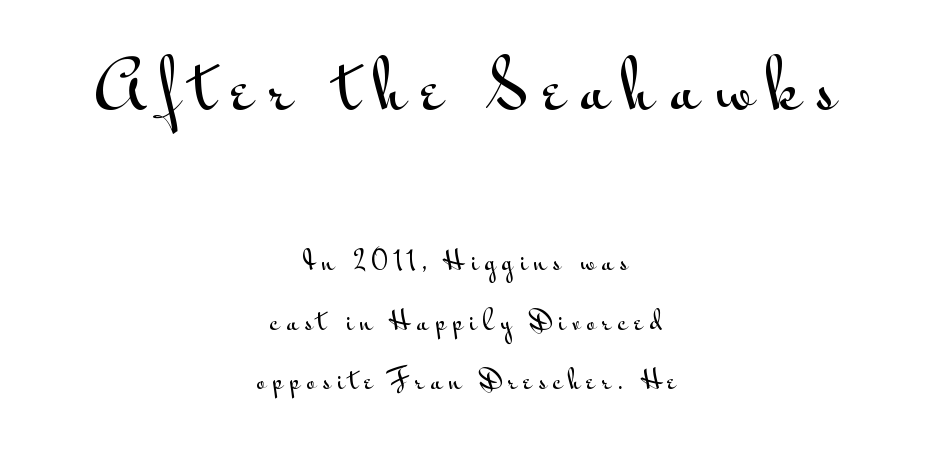
{"serif": "no", "width": "wide", "stroke_contrast": "medium", "x_height": "small", "monospaced": "no", "underline": "no", "align": "center", "line_spacing": "loose", "line_spacing_ratio": 2.38, "letter_spacing": "wide", "letter_spacing_em": 0.26, "larger_block": "first", "size_ratio": 2.52, "glyph_px": 63}
